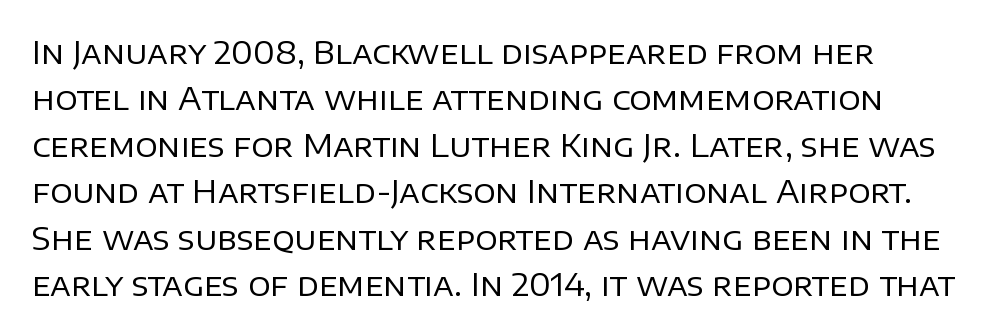
Weight: regular or lighter. The letters advance in unequal steps, a hallmark of proportional type. Has an underline been added? It has not. The leading is moderate, giving the passage an even texture. The type sits square on the baseline with zero lean.
